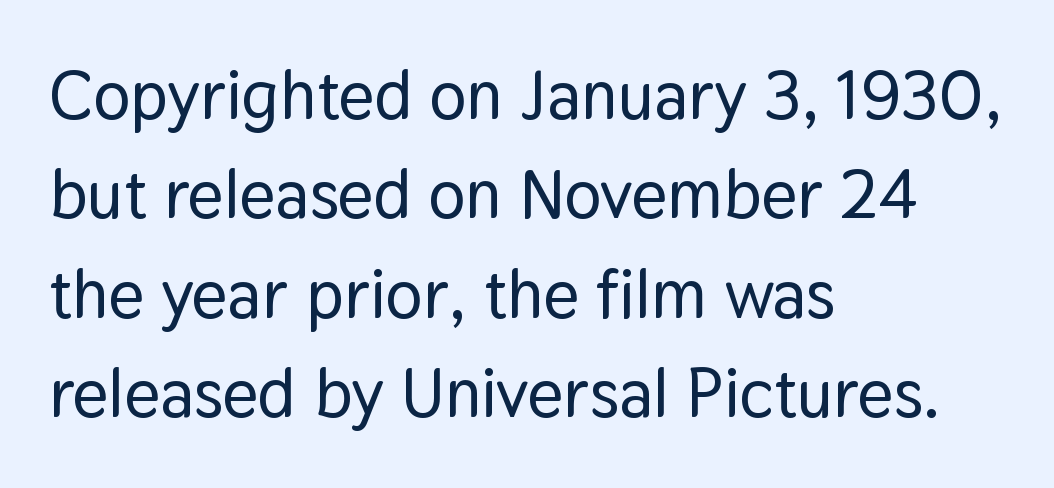
{"serif": "no", "italic": "no", "width": "normal", "stroke_contrast": "low", "x_height": "medium", "monospaced": "no", "underline": "no", "align": "left", "line_spacing": "normal", "line_spacing_ratio": 1.44, "letter_spacing": "normal", "letter_spacing_em": 0.0, "glyph_px": 69}
